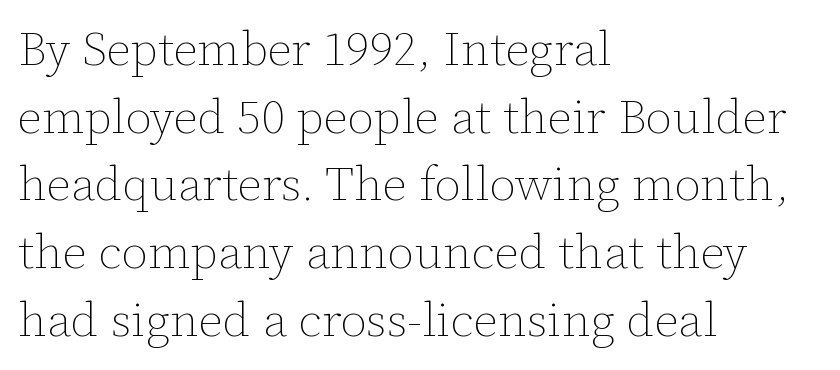
Q: Is the text bold? A: No.
Q: Is the text italic (slanted)? A: No, it is upright.
Q: Is the text underlined? A: No.
Q: How is the paragraph aligned? A: Left-aligned.
Q: Is the spacing between letters normal or unusually wide? A: Normal.
Q: Is the spacing between lines tight, normal or loose? A: Normal.
Q: Width (condensed, normal, or wide)? A: Normal.
Q: Stroke contrast? A: Low.
Q: x-height? A: Medium.
Q: Monospaced? A: No.
